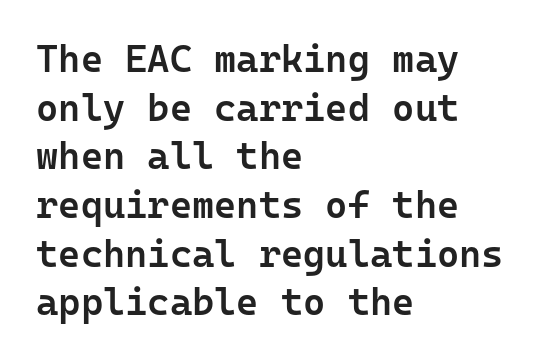
{"serif": "no", "italic": "no", "bold": "semi", "weight": "semibold", "width": "normal", "stroke_contrast": "low", "x_height": "medium", "monospaced": "yes", "underline": "no", "align": "left", "line_spacing": "normal", "line_spacing_ratio": 1.28, "letter_spacing": "normal", "letter_spacing_em": 0.0, "glyph_px": 38}
